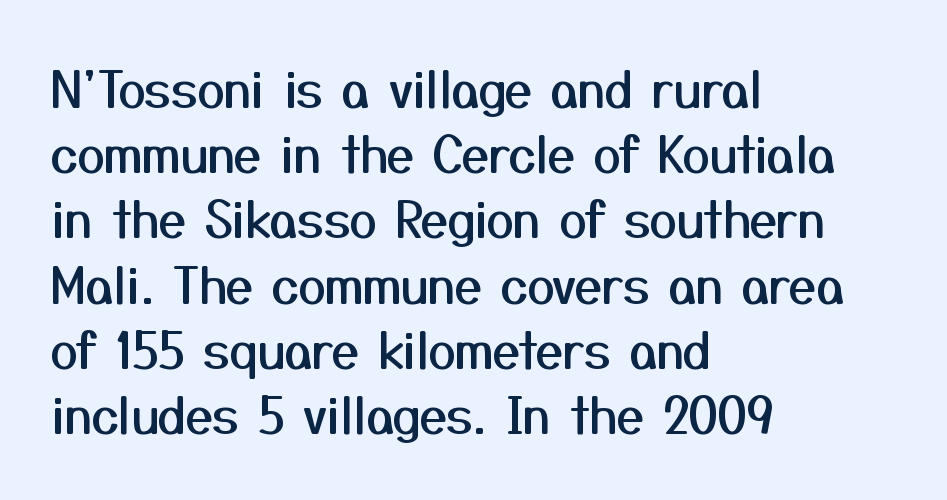
{"serif": "no", "italic": "no", "width": "normal", "stroke_contrast": "medium", "x_height": "medium", "monospaced": "no", "underline": "no", "align": "left", "line_spacing": "normal", "line_spacing_ratio": 1.33, "letter_spacing": "normal", "letter_spacing_em": 0.0, "glyph_px": 49}
